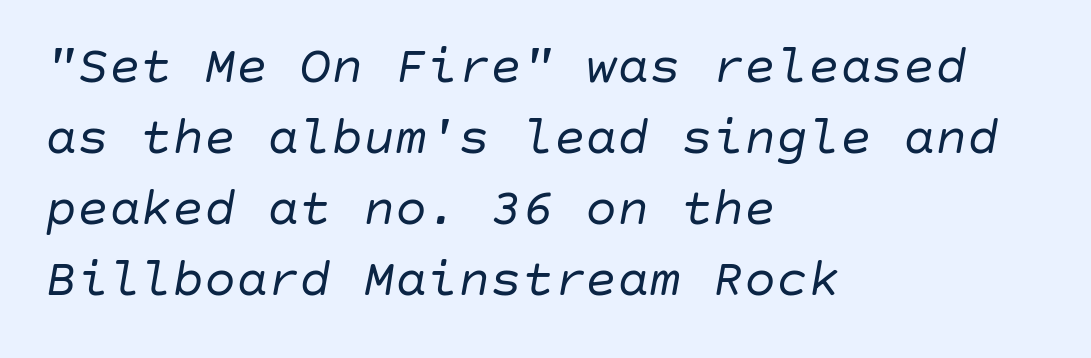
Every row of glyphs begins at an identical x-position on the left. What's the leading like? Ordinary, nothing unusual. Rendered with sloped, italic letterforms. The line texture is even and compact thanks to regular tracking. The strip under each line holds only bare page. Caption: face not bold, strokes unweighted.
